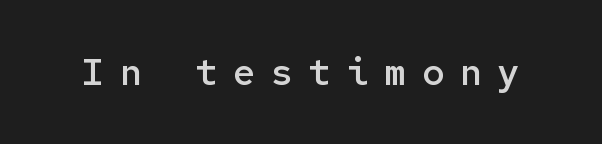
The image shows 37 px semibold sans-serif type, upright, monospaced; set unusually wide letter spacing (+0.42 em), not underlined; low stroke contrast and a medium x-height.
